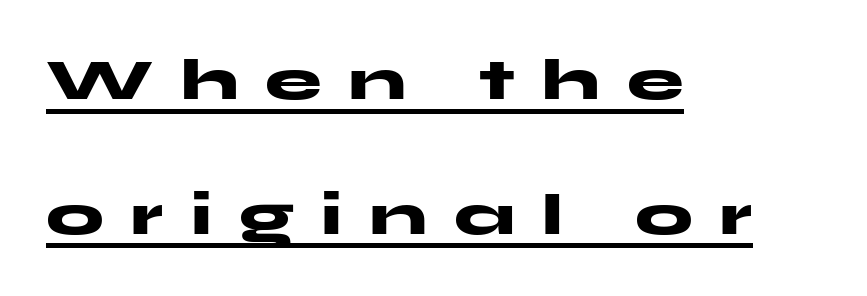
This sample trades compactness for vertical openness between lines. Someone cranked the tracking dial way up on this one. It's the straight-up-and-down kind of type. You could not count columns in this text — the font is proportionally spaced.
